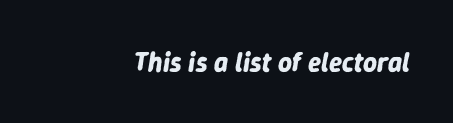
Q: Is the text bold? A: Yes.
Q: Is the text italic (slanted)? A: Yes, it leans right by about 9 degrees.
Q: Is the text underlined? A: No.
Q: Is the spacing between letters normal or unusually wide? A: Normal.
